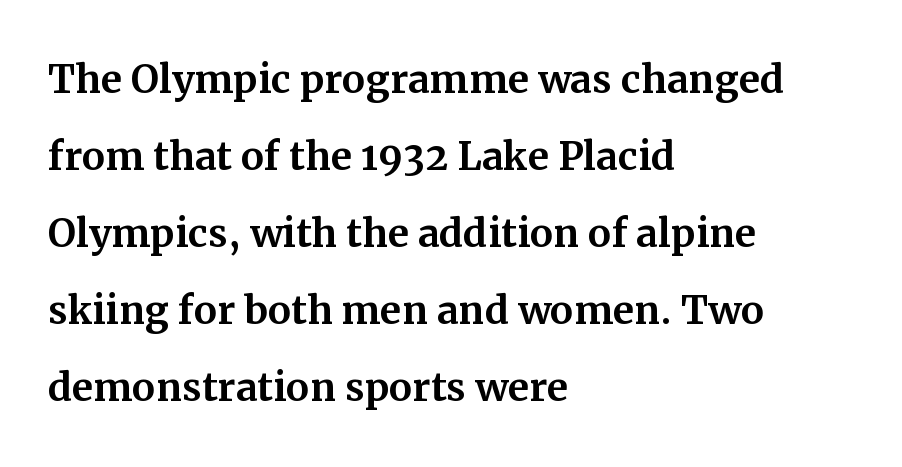
The ragged edge is on the right, which tells us the setting is flush left. Notice how descenders clear the ascenders below comfortably — that's standard leading. These lines keep a tight, regular rhythm from letter to letter. Any mark beneath the type? The region is blank. Posture: vertical. You could not count columns in this text — the font is proportionally spaced.
